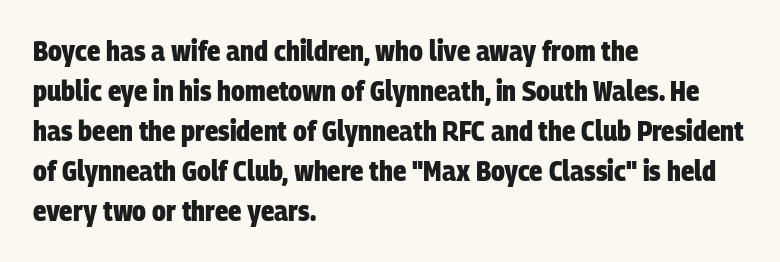
Q: Is the text bold? A: Yes.
Q: Is the typeface a serif or a sans-serif typeface? A: Sans-serif.
Q: Is the text underlined? A: No.
Q: How is the paragraph aligned? A: Left-aligned.
Q: Is the spacing between letters normal or unusually wide? A: Normal.
Q: Is the spacing between lines tight, normal or loose? A: Normal.
Q: Width (condensed, normal, or wide)? A: Condensed.
Q: Stroke contrast? A: Low.
Q: x-height? A: Large.
Q: Monospaced? A: No.
